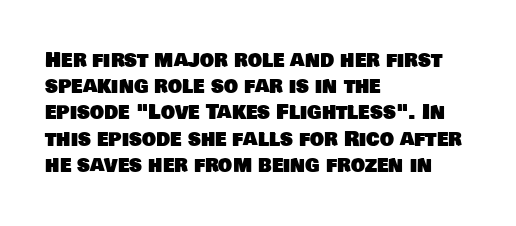
Q: Is the text underlined? A: No.
Q: How is the paragraph aligned? A: Left-aligned.
Q: Is the spacing between letters normal or unusually wide? A: Normal.
Q: Is the spacing between lines tight, normal or loose? A: Normal.
